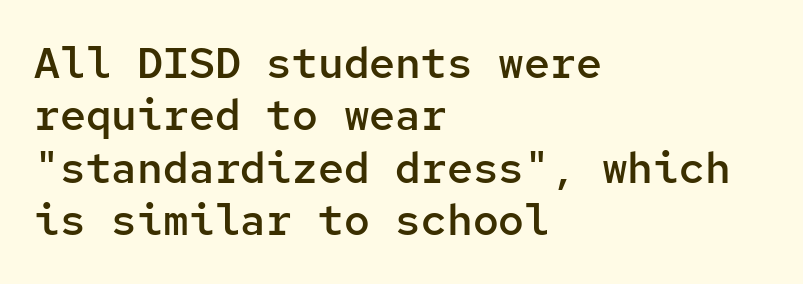
{"serif": "no", "italic": "no", "bold": "semi", "weight": "semibold", "width": "normal", "stroke_contrast": "low", "x_height": "medium", "monospaced": "yes", "underline": "no", "align": "left", "line_spacing_ratio": 1.22, "letter_spacing": "normal", "letter_spacing_em": 0.0, "glyph_px": 43}
